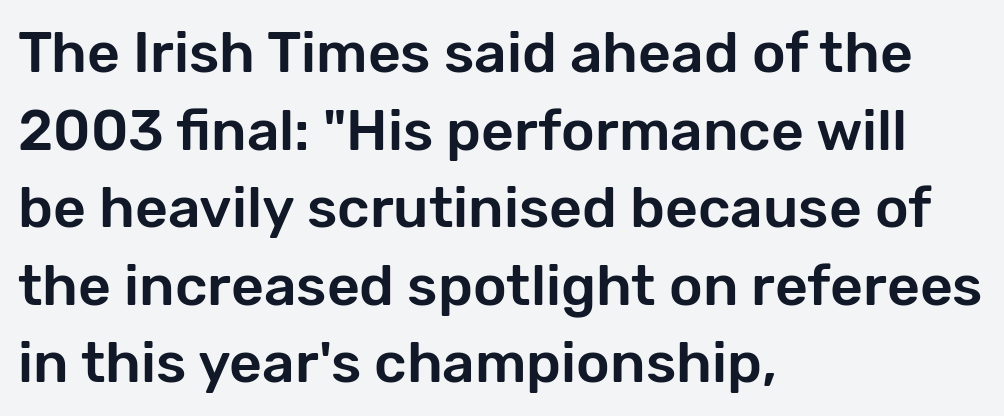
Q: Is the text italic (slanted)? A: No, it is upright.
Q: Is the typeface a serif or a sans-serif typeface? A: Sans-serif.
Q: Is the text underlined? A: No.
Q: How is the paragraph aligned? A: Left-aligned.
Q: Is the spacing between letters normal or unusually wide? A: Normal.
Q: Is the spacing between lines tight, normal or loose? A: Normal.
Q: Width (condensed, normal, or wide)? A: Normal.
Q: Stroke contrast? A: Low.
Q: x-height? A: Medium.
Q: Monospaced? A: No.
